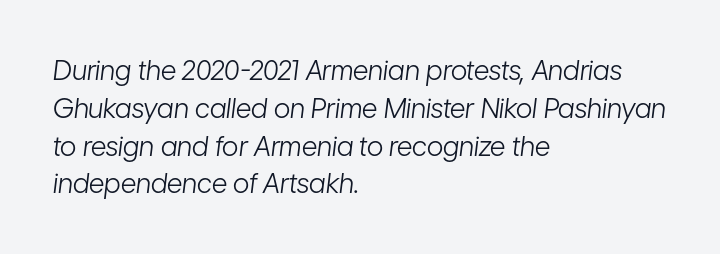
Q: Is the text bold? A: No.
Q: Is the text italic (slanted)? A: Yes, it leans right by about 7 degrees.
Q: Is the text underlined? A: No.
Q: How is the paragraph aligned? A: Left-aligned.
Q: Is the spacing between letters normal or unusually wide? A: Normal.
Q: Is the spacing between lines tight, normal or loose? A: Normal.
